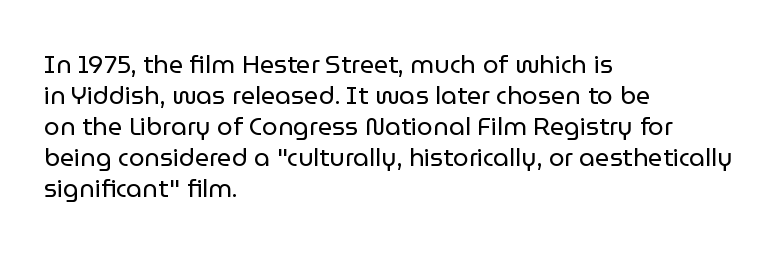
The image shows 25 px text type, upright; set left-aligned, line spacing 1.24x, normal letter spacing, not underlined.
